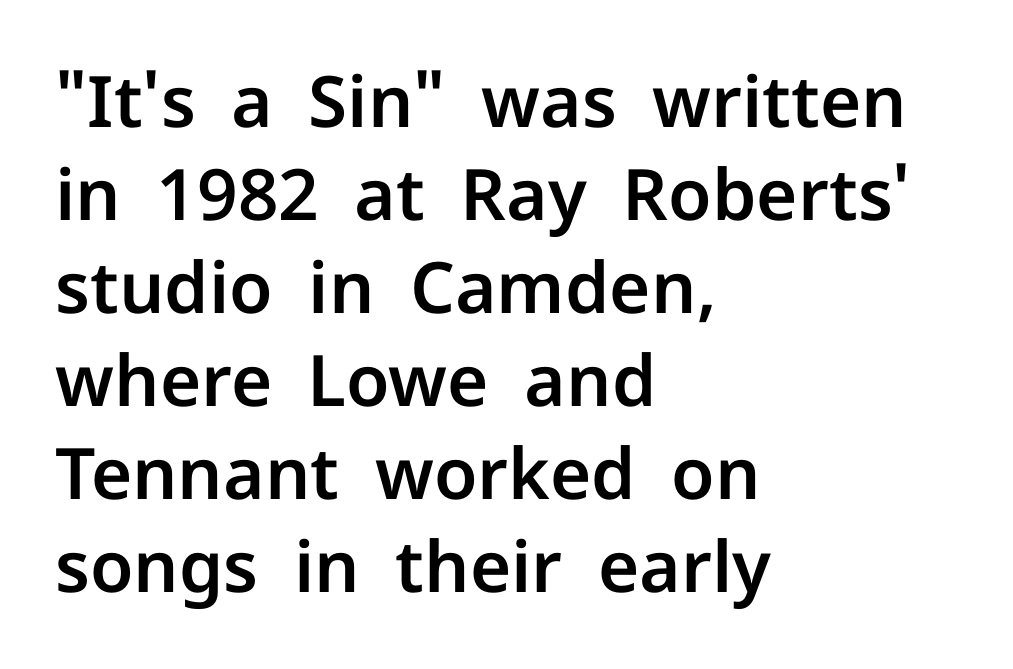
Observe the absence of serifs on each vertical stroke in this sample. Spacing verdict: proportional, widths tailored to each character. Posture: straight, roman, zero tilt. Look at the tracking — it's just the regular setting, nothing added. What's the leading like? Ordinary, nothing unusual. Unmarked baselines from the first word to the last.
